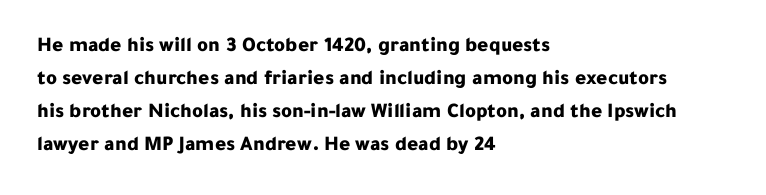
Q: Is the text bold? A: Yes.
Q: Is the text italic (slanted)? A: No, it is upright.
Q: Is the text underlined? A: No.
Q: How is the paragraph aligned? A: Left-aligned.
Q: Is the spacing between letters normal or unusually wide? A: Normal.
Q: Is the spacing between lines tight, normal or loose? A: Normal.
